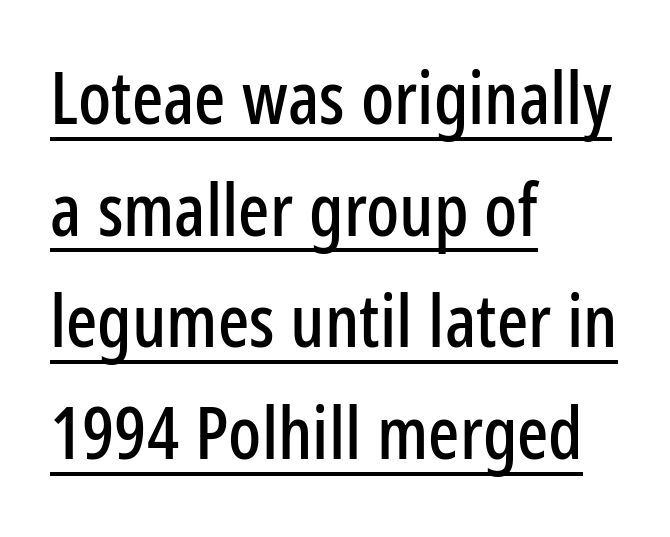
A baseline rule has been typeset under these characters. These lines were composed using upright roman letters. Regarding leading, the lines here are spaced in the standard way. Between one letter and the next there's only the usual sliver of space. Here the designer chose a conventional face with non-uniform glyph widths.
